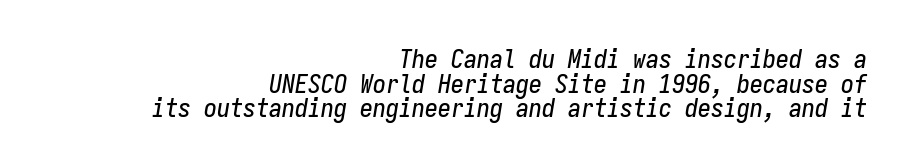
{"italic": "yes", "lean": "right", "slant_degrees": 9, "underline": "no", "align": "right", "line_spacing": "tight", "line_spacing_ratio": 0.95, "letter_spacing": "normal", "letter_spacing_em": 0.0, "glyph_px": 26}
